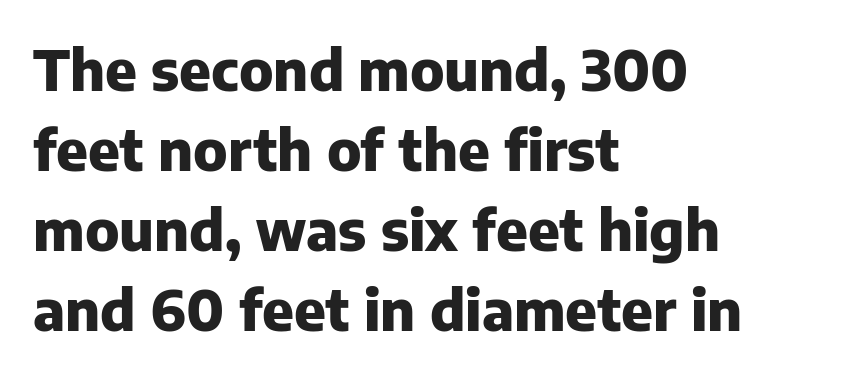
{"serif": "no", "italic": "no", "bold": "yes", "weight": "heavy", "width": "normal", "stroke_contrast": "low", "x_height": "medium", "monospaced": "no", "underline": "no", "align": "left", "line_spacing": "normal", "line_spacing_ratio": 1.43, "letter_spacing": "normal", "letter_spacing_em": 0.0, "glyph_px": 56}
